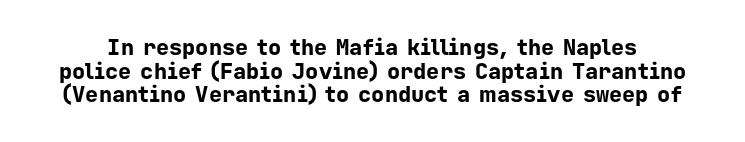
The image shows 22 px bold type, upright; set tight line spacing (1.07x), normal letter spacing, not underlined.
